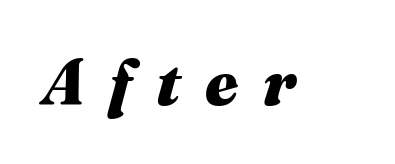
The image shows 64 px heavy type, italic (leaning right); set unusually wide letter spacing (+0.38 em), not underlined; medium stroke contrast and a medium x-height.
